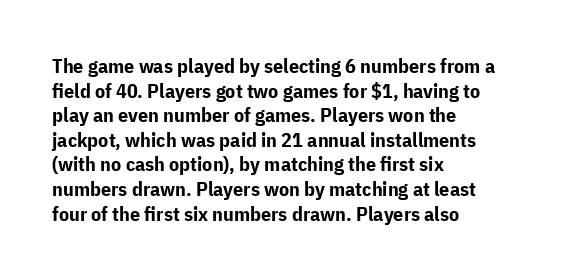
The foot of each line stays bare and open. The letters are bold, with thick, heavy strokes. The letters stand straight up with perfectly vertical stems. Compared with typical body copy, the letter spacing here is the same. These lines stack with their left ends in a neat column.
